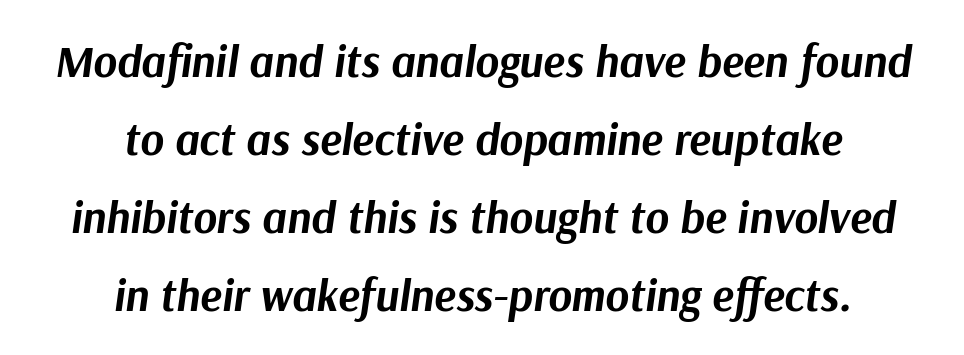
The image shows 45 px bold type, italic (leaning right); set centered, line spacing 1.73x, normal letter spacing, not underlined; medium stroke contrast and a medium x-height.
